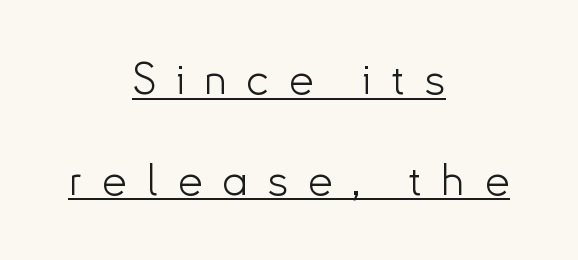
The image shows 44 px light sans-serif type, upright; set centered, loose line spacing (2.29x), unusually wide letter spacing (+0.45 em), underlined; low stroke contrast and a small x-height.
